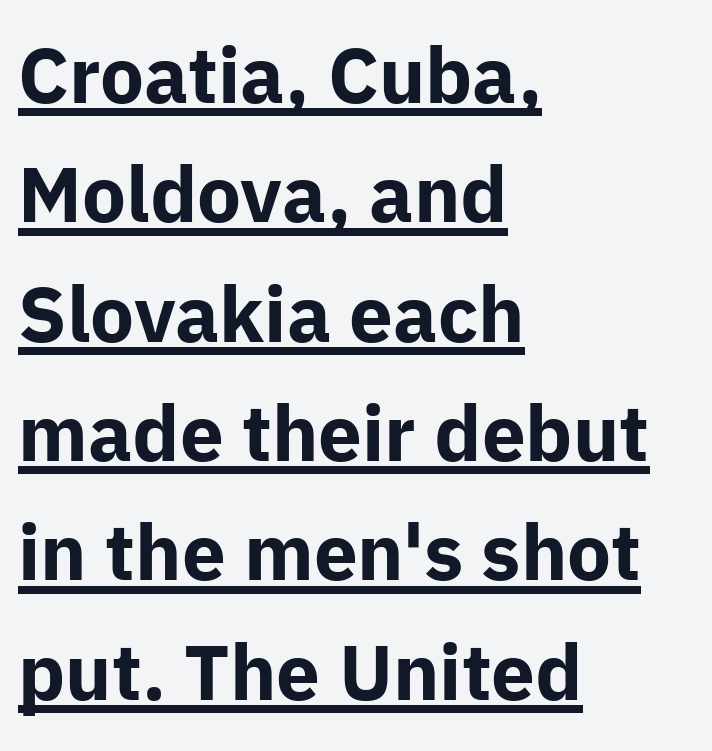
Think of a printed novel: that variable character pitch is what you see here. This block has exactly the height ordinary leading produces. The typesetting leans heavy: a genuine bold. Letterform terminals end flat and unadorned throughout the passage. Notice how a bar underscores the lettering throughout.
